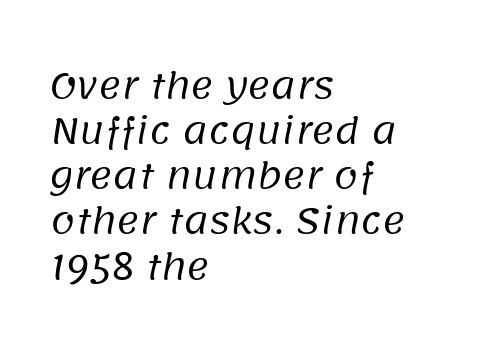
Q: Is the text bold? A: No.
Q: Is the typeface a serif or a sans-serif typeface? A: Sans-serif.
Q: Is the text underlined? A: No.
Q: How is the paragraph aligned? A: Left-aligned.
Q: Is the spacing between letters normal or unusually wide? A: Normal.
Q: Is the spacing between lines tight, normal or loose? A: Normal.
Q: Width (condensed, normal, or wide)? A: Normal.
Q: Stroke contrast? A: Low.
Q: x-height? A: Large.
Q: Monospaced? A: No.
